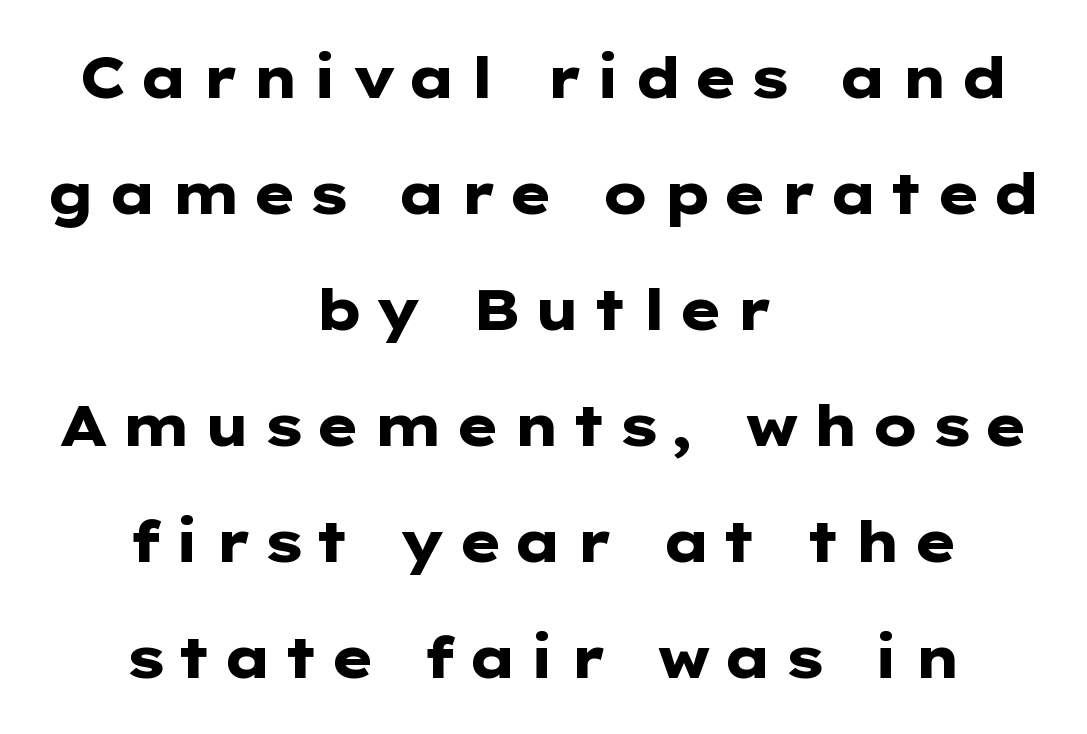
Q: Is the text bold? A: Yes.
Q: Is the text italic (slanted)? A: No, it is upright.
Q: Is the typeface a serif or a sans-serif typeface? A: Sans-serif.
Q: Is the text underlined? A: No.
Q: How is the paragraph aligned? A: Centered.
Q: Is the spacing between lines tight, normal or loose? A: Loose.
Q: Width (condensed, normal, or wide)? A: Wide.
Q: Stroke contrast? A: Low.
Q: x-height? A: Medium.
Q: Monospaced? A: No.
